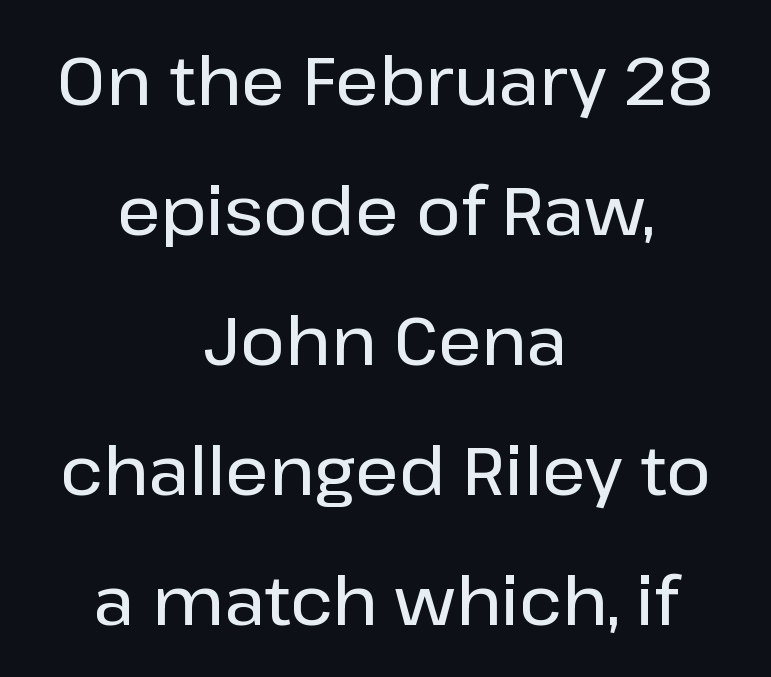
Q: Is the text italic (slanted)? A: No, it is upright.
Q: Is the typeface a serif or a sans-serif typeface? A: Sans-serif.
Q: Is the text underlined? A: No.
Q: How is the paragraph aligned? A: Centered.
Q: Is the spacing between letters normal or unusually wide? A: Normal.
Q: Is the spacing between lines tight, normal or loose? A: Loose.
Q: Width (condensed, normal, or wide)? A: Normal.
Q: Stroke contrast? A: Low.
Q: x-height? A: Medium.
Q: Monospaced? A: No.
